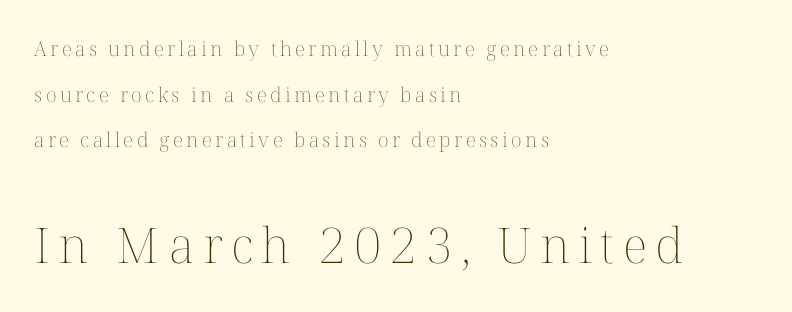
The image shows 49 px thin type, upright; set left-aligned, loose line spacing (2.28x), not underlined; the second (bottom) block is 2.45x larger; medium stroke contrast and a medium x-height.
